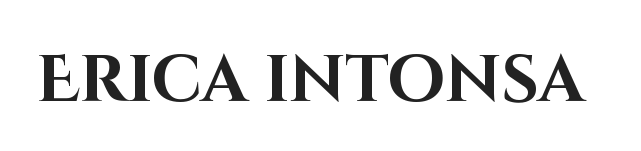
The image shows 65 px bold sans-serif type, upright; set normal letter spacing, not underlined; high stroke contrast and a large x-height.
